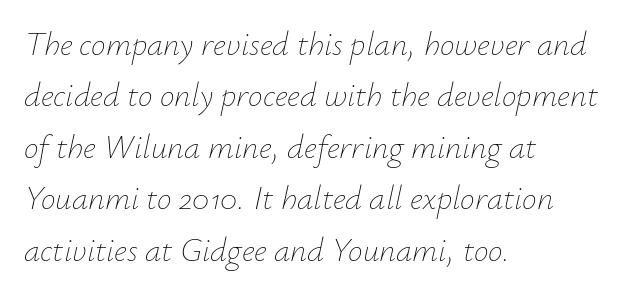
{"italic": "yes", "lean": "right", "slant_degrees": 12, "bold": "no", "weight": "thin", "width": "normal", "stroke_contrast": "low", "x_height": "small", "monospaced": "no", "underline": "no", "align": "left", "line_spacing": "normal", "line_spacing_ratio": 1.56, "letter_spacing": "normal", "letter_spacing_em": 0.0, "glyph_px": 33}
